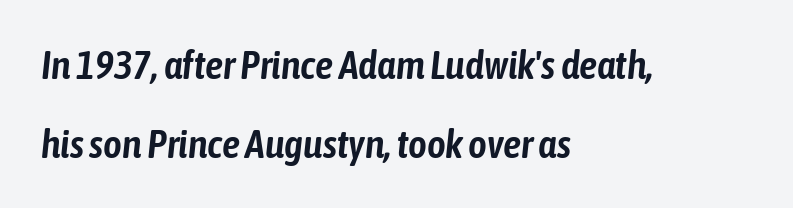
The image shows 40 px condensed type, italic (leaning right); set left-aligned, loose line spacing (1.97x), normal letter spacing, not underlined; low stroke contrast and a medium x-height.
